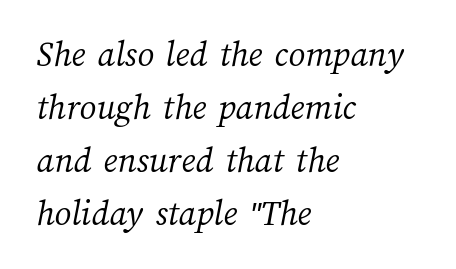
{"bold": "no", "weight": "light", "width": "normal", "stroke_contrast": "medium", "x_height": "medium", "monospaced": "no", "underline": "no", "align": "left", "line_spacing": "normal", "line_spacing_ratio": 1.43, "letter_spacing": "normal", "letter_spacing_em": 0.0, "glyph_px": 37}
